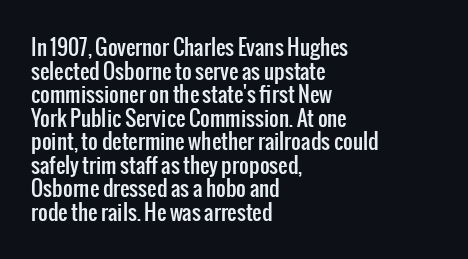
Does the copy run flush right? No — it runs flush left. The lines are packed closely together with very little leading. Upright lettering throughout. The letters sit at their default tracking, neither squeezed nor spread.
